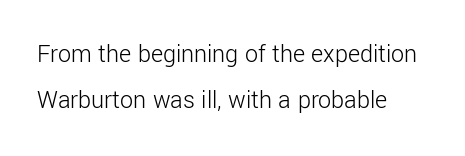
{"italic": "no", "bold": "no", "underline": "no", "align": "left", "line_spacing_ratio": 1.78, "letter_spacing": "normal", "letter_spacing_em": 0.0, "glyph_px": 26}
